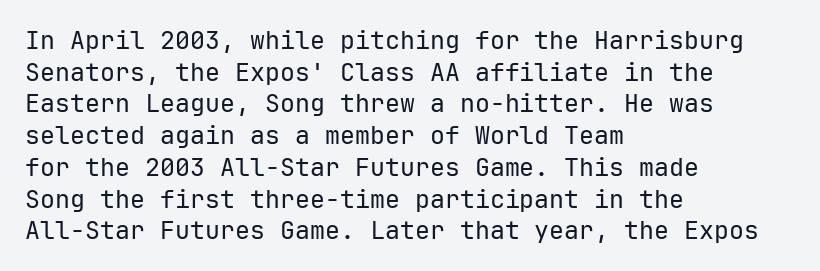
Q: Is the text bold? A: No.
Q: Is the text italic (slanted)? A: No, it is upright.
Q: Is the text underlined? A: No.
Q: How is the paragraph aligned? A: Left-aligned.
Q: Is the spacing between letters normal or unusually wide? A: Normal.
Q: Is the spacing between lines tight, normal or loose? A: Normal.
